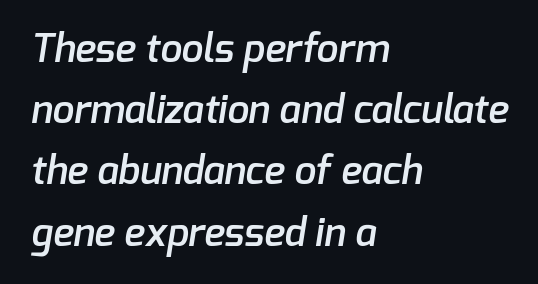
The rendering anchors every line to the left-hand side. Leading matches the norm, producing a regular column. These lines carry some extra weight — a demibold, not a full bold. In terms of letterform style, serifs are entirely absent. Inter-character spacing is left at the font's built-in metrics. These lines are rendered in a variable-pitch font.
